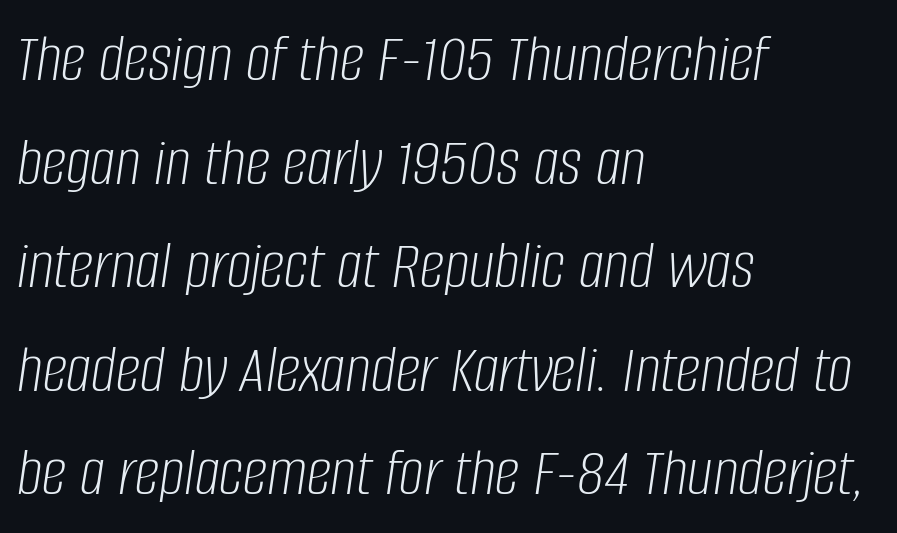
{"italic": "yes", "lean": "right", "slant_degrees": 8, "bold": "no", "weight": "light", "width": "condensed", "stroke_contrast": "low", "x_height": "large", "monospaced": "no", "underline": "no", "align": "left", "line_spacing": "normal", "line_spacing_ratio": 1.48, "letter_spacing": "normal", "letter_spacing_em": 0.0, "glyph_px": 70}
